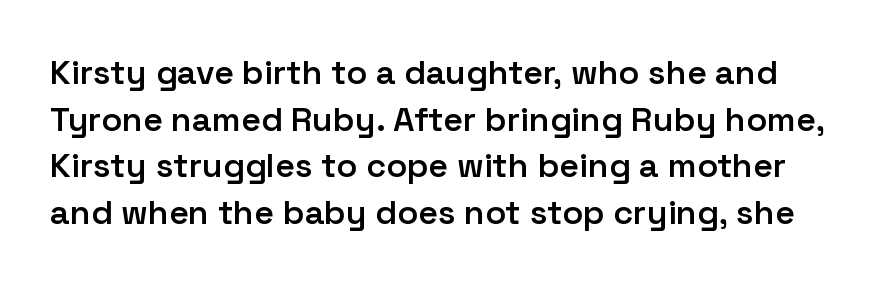
Between one letter and the next there's only the usual sliver of space. It's the straight-up-and-down kind of type. Think of a printed novel: that variable character pitch is what you see here. The glyphs have the mass of a demibold cut, below bold.
